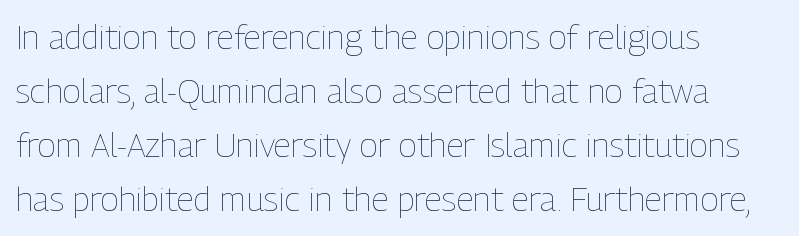
{"italic": "no", "bold": "no", "weight": "thin", "width": "condensed", "stroke_contrast": "low", "x_height": "medium", "monospaced": "no", "underline": "no", "align": "left", "line_spacing": "normal", "line_spacing_ratio": 1.59, "letter_spacing": "normal", "letter_spacing_em": 0.0, "glyph_px": 34}
